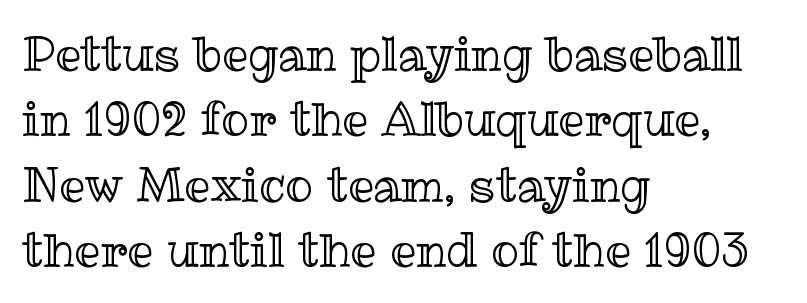
The image shows 46 px text type, upright; set left-aligned, normal line spacing (1.42x), normal letter spacing, not underlined; a medium x-height.
